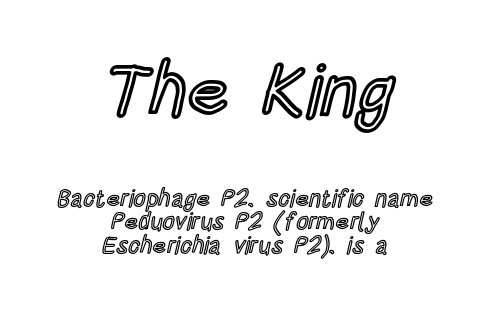
The image shows 73 px condensed type; set centered, tight line spacing (0.99x), normal letter spacing, not underlined; the first (top) block is 3.04x larger; a large x-height.
